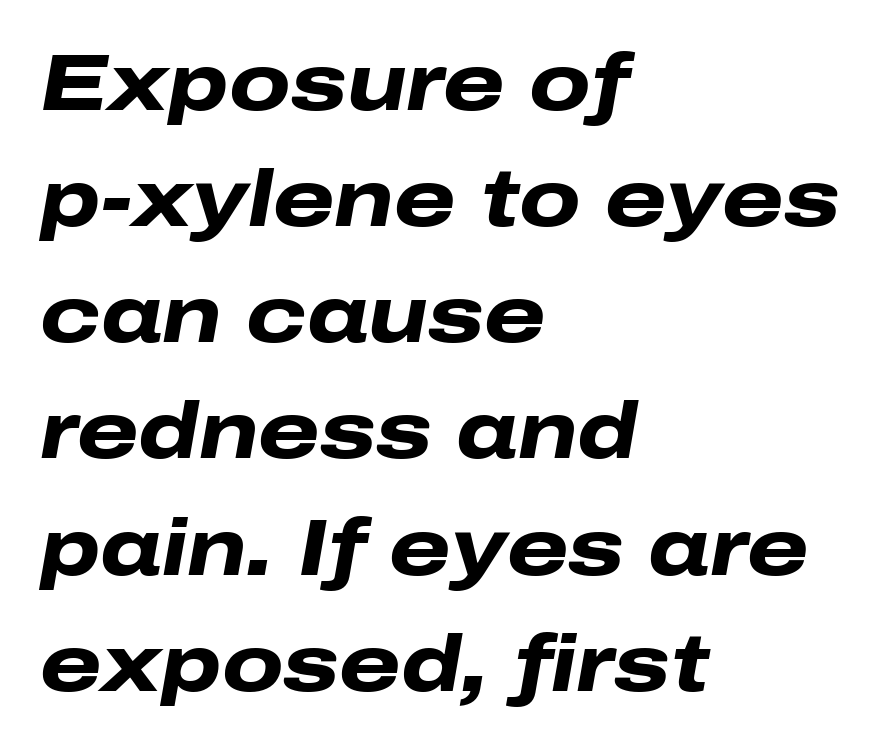
Q: Is the text bold? A: Yes.
Q: Is the text italic (slanted)? A: Yes, it leans right by about 10 degrees.
Q: Is the text underlined? A: No.
Q: How is the paragraph aligned? A: Left-aligned.
Q: Is the spacing between letters normal or unusually wide? A: Normal.
Q: Is the spacing between lines tight, normal or loose? A: Normal.
Q: Width (condensed, normal, or wide)? A: Wide.
Q: Stroke contrast? A: Low.
Q: x-height? A: Medium.
Q: Monospaced? A: No.
